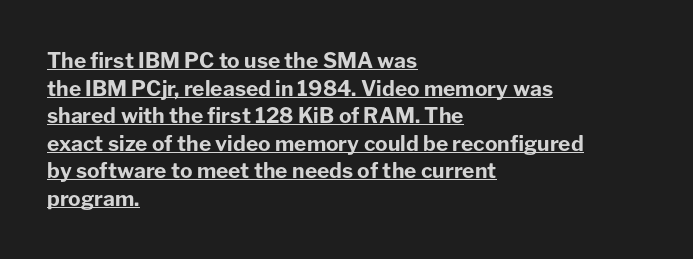
The image shows 21 px bold type, upright; set left-aligned, normal line spacing (1.31x), normal letter spacing, underlined.
